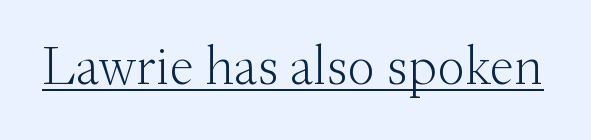
The image shows 55 px light serif type, upright; set normal letter spacing, underlined; medium stroke contrast and a small x-height.
